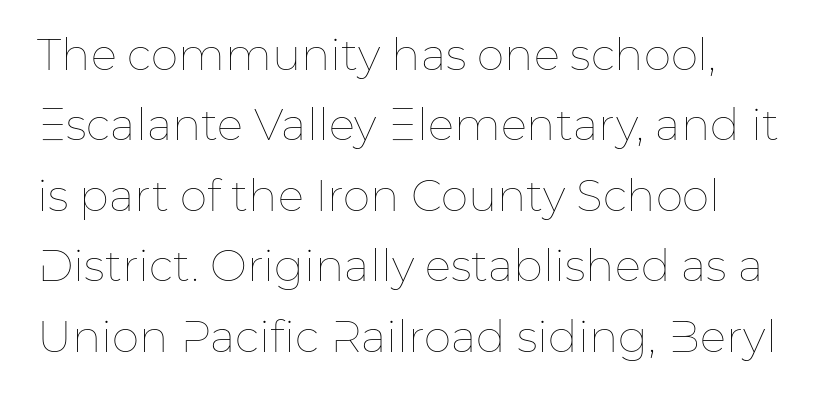
Glyph-to-glyph distance matches everyday printed text. Leading: standard. Weight: not bold — regular or lighter. The face used here is proportionally spaced, like ordinary book or web type. Is there any slant? The stems are plumb.
